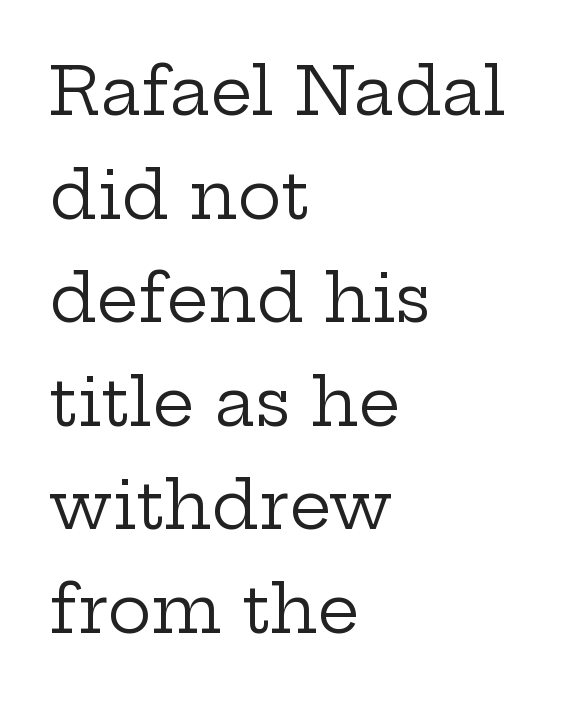
{"serif": "yes", "italic": "no", "bold": "no", "weight": "regular", "width": "wide", "stroke_contrast": "low", "x_height": "medium", "monospaced": "no", "underline": "no", "align": "left", "line_spacing": "normal", "line_spacing_ratio": 1.57, "letter_spacing": "normal", "letter_spacing_em": 0.0, "glyph_px": 66}
